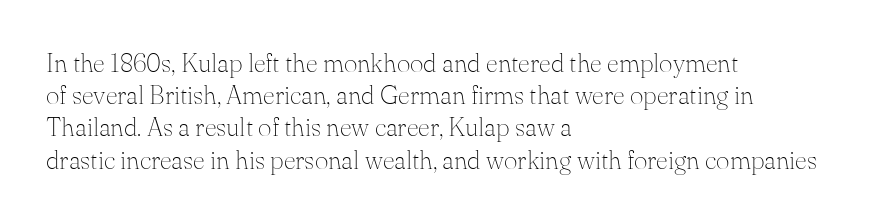
{"italic": "no", "bold": "no", "underline": "no", "align": "left", "line_spacing_ratio": 1.24, "letter_spacing": "normal", "letter_spacing_em": 0.0, "glyph_px": 26}
